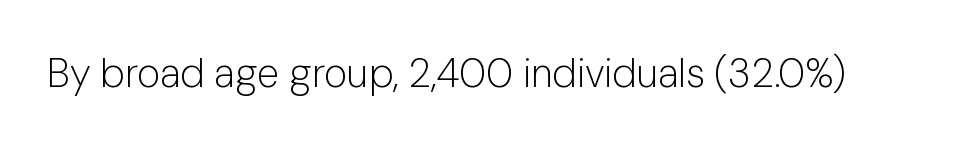
The image shows 40 px light sans-serif type, upright; set normal letter spacing, not underlined; low stroke contrast and a medium x-height.
